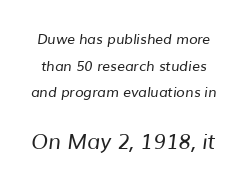
Beneath every word, the page is bare. Inter-character spacing is left at the font's built-in metrics. Each new line begins a long way beneath the previous one. Which chunk is bigger? The second one — the bottom block dwarfs the top. Unbolded letterforms with no extra heft.
